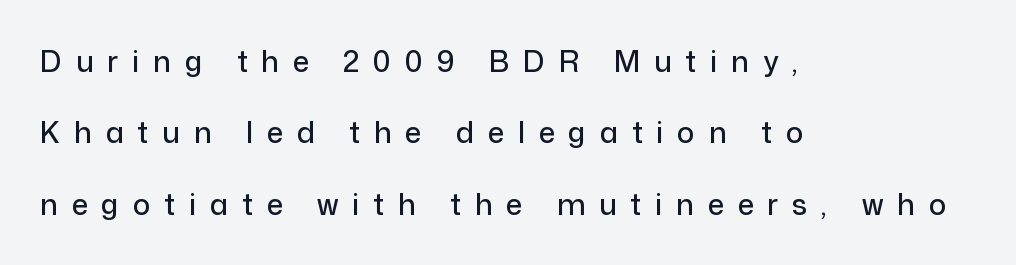
Letterform terminals end flat and unadorned throughout the passage. The typography opts for an upright posture over an oblique one. Every row of glyphs begins at an identical x-position on the left. What's the leading like? Stretched, with rows far apart. Type without underlining.
